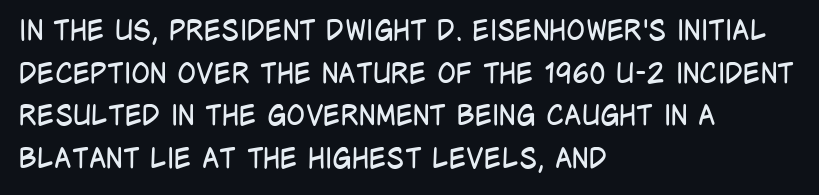
The image shows 28 px regular-weight, condensed sans-serif type, upright; set left-aligned, normal line spacing (1.52x), normal letter spacing, not underlined; low stroke contrast and a large x-height.
